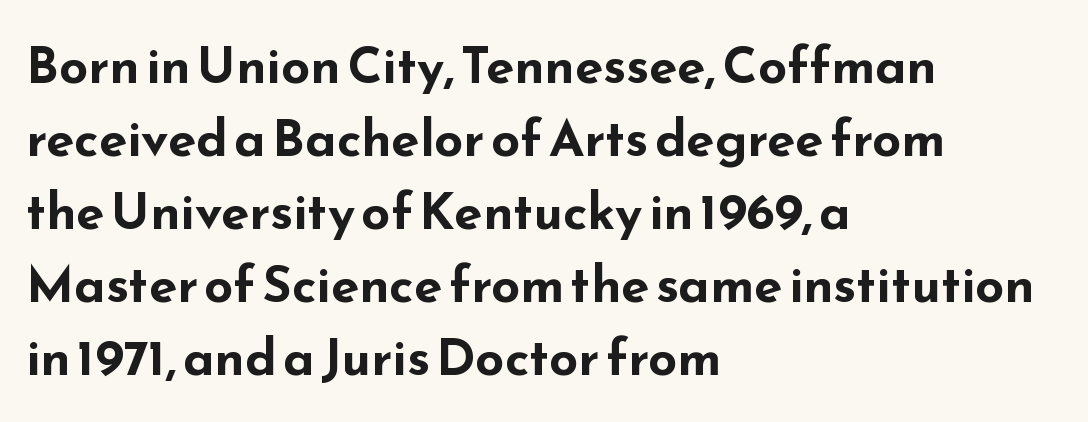
Q: Is the text bold? A: Yes.
Q: Is the text italic (slanted)? A: No, it is upright.
Q: Is the typeface a serif or a sans-serif typeface? A: Sans-serif.
Q: Is the text underlined? A: No.
Q: How is the paragraph aligned? A: Left-aligned.
Q: Is the spacing between letters normal or unusually wide? A: Normal.
Q: Is the spacing between lines tight, normal or loose? A: Normal.
Q: Width (condensed, normal, or wide)? A: Wide.
Q: Stroke contrast? A: Low.
Q: x-height? A: Small.
Q: Monospaced? A: No.
